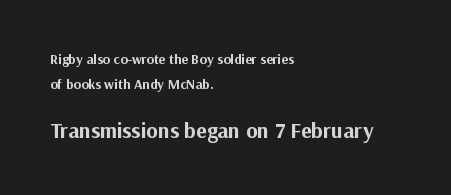
Q: Is the text bold? A: Yes.
Q: Is the text italic (slanted)? A: No, it is upright.
Q: Is the text underlined? A: No.
Q: How is the paragraph aligned? A: Left-aligned.
Q: Is the spacing between letters normal or unusually wide? A: Normal.
Q: Which block of text is set in a larger size, the first (top) or the second (bottom)? A: The second (bottom) one.
